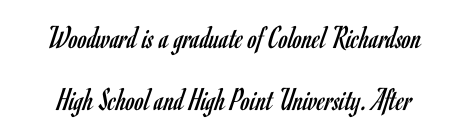
The image shows 33 px regular-weight, condensed sans-serif type; set line spacing 1.89x, normal letter spacing, not underlined; low stroke contrast and a small x-height.
